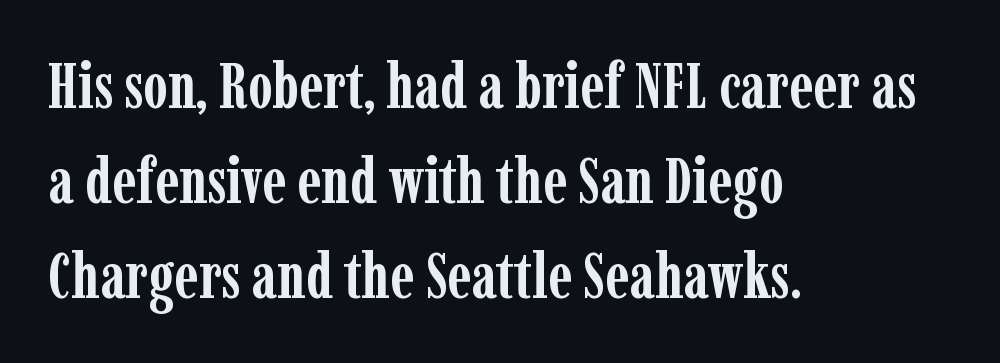
Q: Is the text bold? A: Yes.
Q: Is the text italic (slanted)? A: No, it is upright.
Q: Is the typeface a serif or a sans-serif typeface? A: Serif.
Q: Is the text underlined? A: No.
Q: How is the paragraph aligned? A: Left-aligned.
Q: Is the spacing between letters normal or unusually wide? A: Normal.
Q: Is the spacing between lines tight, normal or loose? A: Normal.
Q: Width (condensed, normal, or wide)? A: Condensed.
Q: Stroke contrast? A: Low.
Q: x-height? A: Medium.
Q: Monospaced? A: No.
